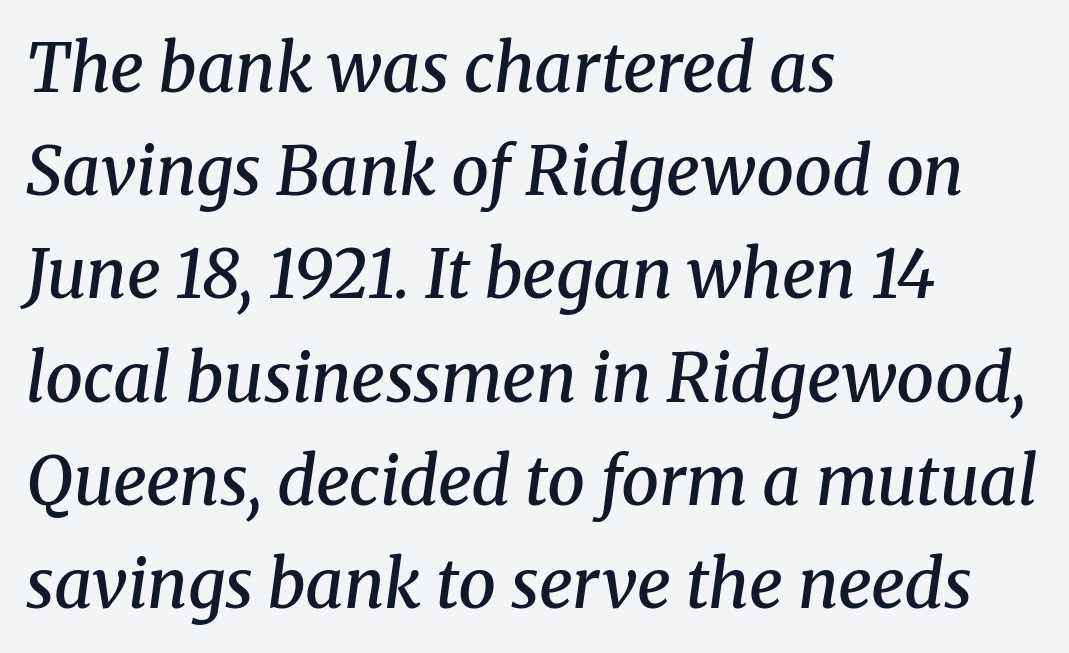
Q: Is the text bold? A: Semi-bold.
Q: Is the text italic (slanted)? A: Yes, it leans right by about 8 degrees.
Q: Is the typeface a serif or a sans-serif typeface? A: Serif.
Q: Is the text underlined? A: No.
Q: How is the paragraph aligned? A: Left-aligned.
Q: Is the spacing between letters normal or unusually wide? A: Normal.
Q: Is the spacing between lines tight, normal or loose? A: Normal.
Q: Width (condensed, normal, or wide)? A: Normal.
Q: Stroke contrast? A: Medium.
Q: x-height? A: Medium.
Q: Monospaced? A: No.
